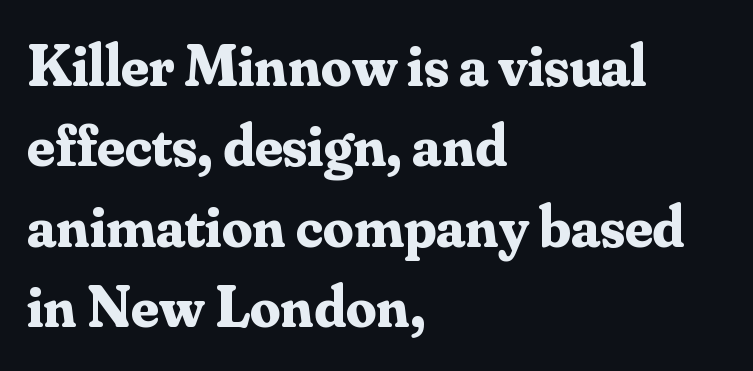
The glyphs are unaccompanied by any horizontal stroke below them. Typesetter's note: full bold, strokes at maximum text heaviness. You can tell from the footed stems that serif type was used. Unlike italic type, these characters show no tilt at all.
